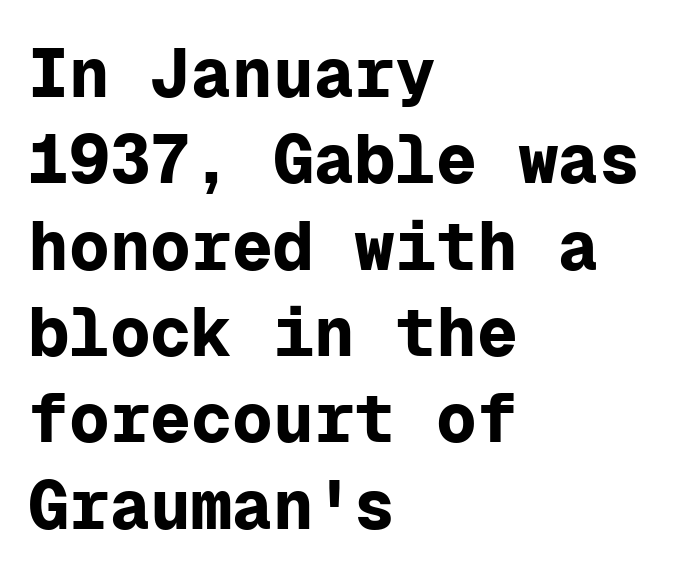
{"serif": "no", "italic": "no", "bold": "yes", "weight": "bold", "width": "normal", "stroke_contrast": "low", "x_height": "medium", "monospaced": "yes", "underline": "no", "align": "left", "line_spacing": "normal", "line_spacing_ratio": 1.27, "letter_spacing": "normal", "letter_spacing_em": 0.0, "glyph_px": 68}
